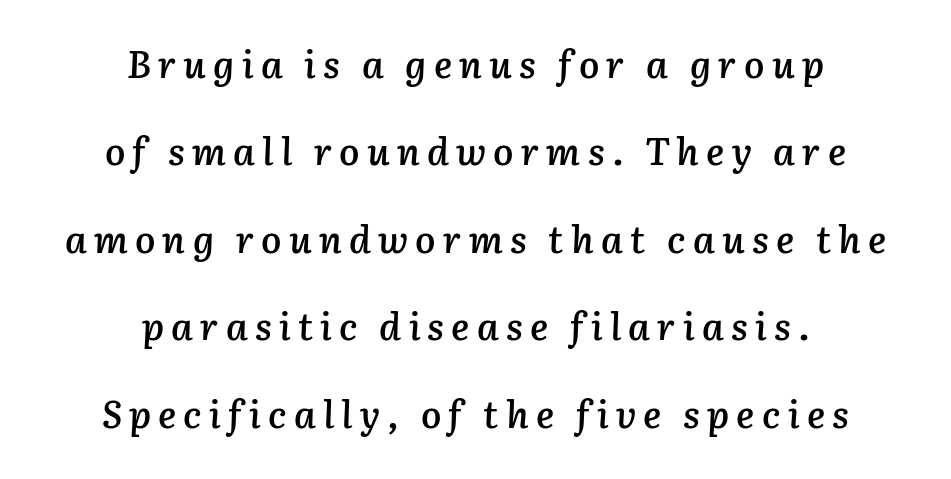
Q: Is the text bold? A: Semi-bold.
Q: Is the text italic (slanted)? A: Yes, it leans right by about 3 degrees.
Q: Is the text underlined? A: No.
Q: How is the paragraph aligned? A: Centered.
Q: Is the spacing between lines tight, normal or loose? A: Loose.
Q: Width (condensed, normal, or wide)? A: Normal.
Q: Stroke contrast? A: Low.
Q: x-height? A: Medium.
Q: Monospaced? A: No.
